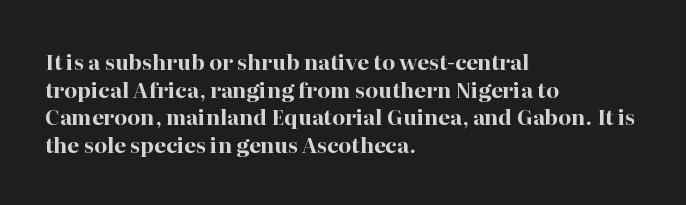
Q: Is the text bold? A: Yes.
Q: Is the text italic (slanted)? A: No, it is upright.
Q: Is the text underlined? A: No.
Q: How is the paragraph aligned? A: Left-aligned.
Q: Is the spacing between letters normal or unusually wide? A: Normal.
Q: Is the spacing between lines tight, normal or loose? A: Normal.
